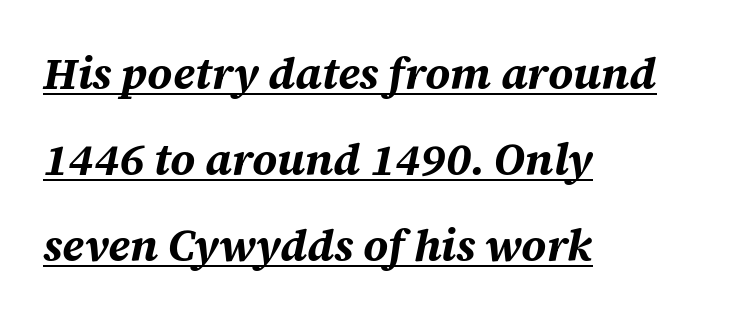
The passage is arranged the way most books set body copy — flush left. Italic: yes, the glyphs are oblique. Heavy-handed strokes throughout: this text is bold. Character widths vary here, with narrow letters taking less room than wide ones.
